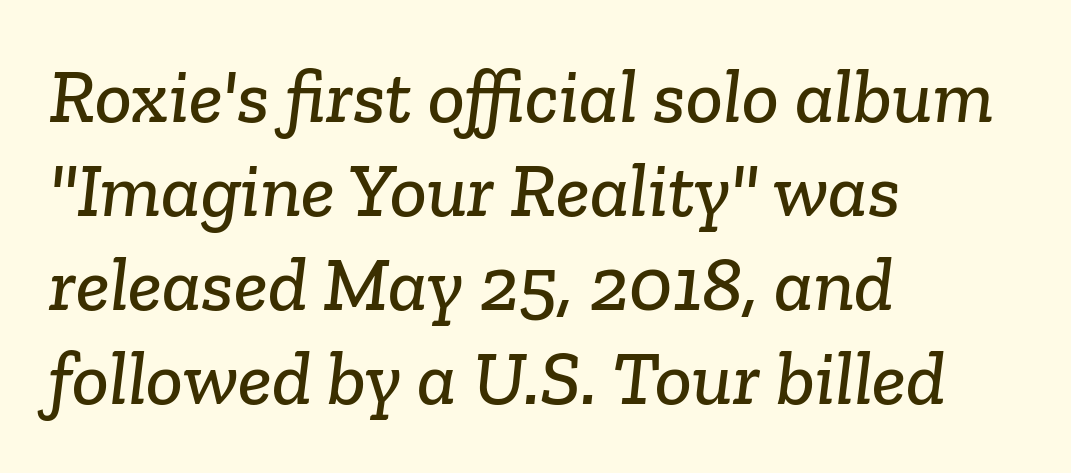
The image shows 77 px serif type; set left-aligned, line spacing 1.22x, normal letter spacing, not underlined; low stroke contrast and a medium x-height.
